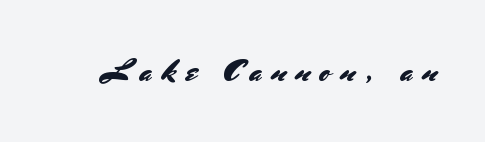
Only glyphs here, with clear space below each row. Regarding serifs, this sample does without them. Do the characters align in a grid? No, the font is proportional.
